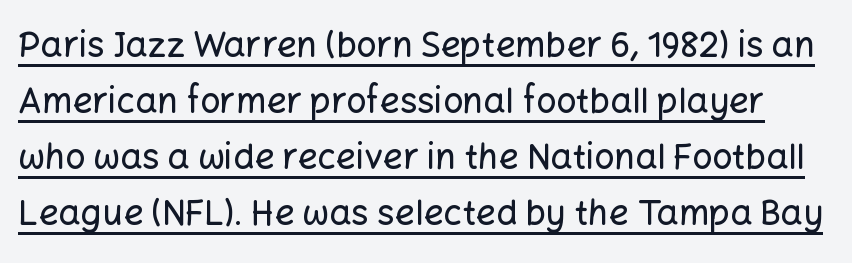
The image shows 35 px sans-serif type, upright; set normal line spacing (1.6x), normal letter spacing, underlined; low stroke contrast and a medium x-height.
